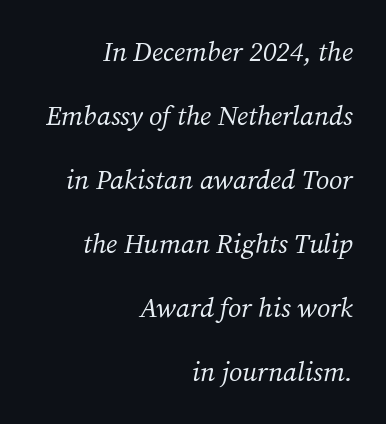
The image shows 27 px text type, italic (leaning right); set right-aligned, loose line spacing (2.37x), normal letter spacing, not underlined.
